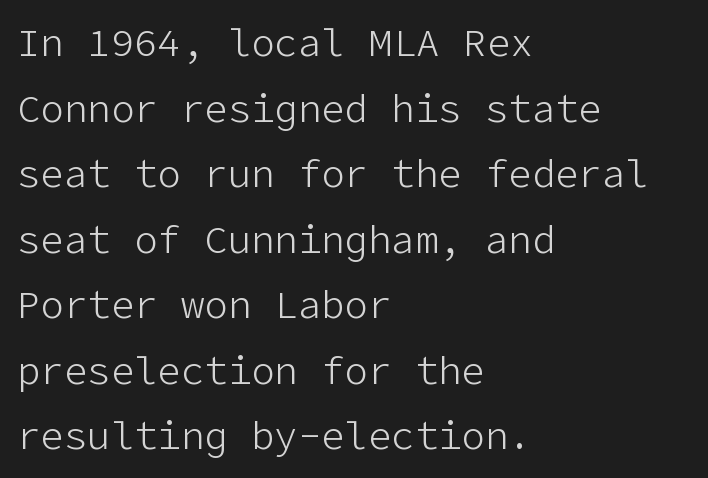
{"serif": "no", "italic": "no", "bold": "no", "weight": "light", "width": "normal", "stroke_contrast": "low", "x_height": "medium", "underline": "no", "align": "left", "line_spacing": "normal", "line_spacing_ratio": 1.68, "letter_spacing": "normal", "letter_spacing_em": 0.0, "glyph_px": 39}
